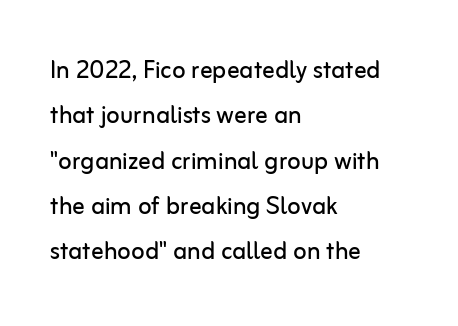
Is this a fixed-width face? No — the glyphs have proportional, varying widths. Bare-footed words on every line. Short and long lines alike share a common starting point at left. Between one letter and the next there's only the usual sliver of space. The specimen reads as upright at a glance.
